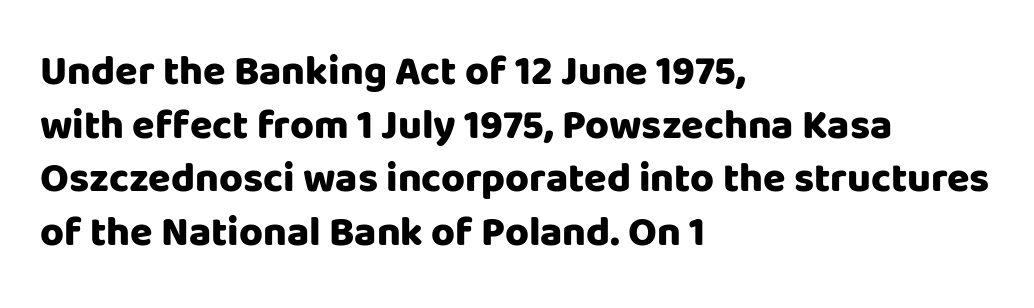
{"serif": "no", "italic": "no", "bold": "yes", "weight": "heavy", "width": "normal", "stroke_contrast": "low", "x_height": "large", "monospaced": "no", "underline": "no", "align": "left", "line_spacing": "normal", "line_spacing_ratio": 1.31, "letter_spacing": "normal", "letter_spacing_em": 0.0, "glyph_px": 41}
